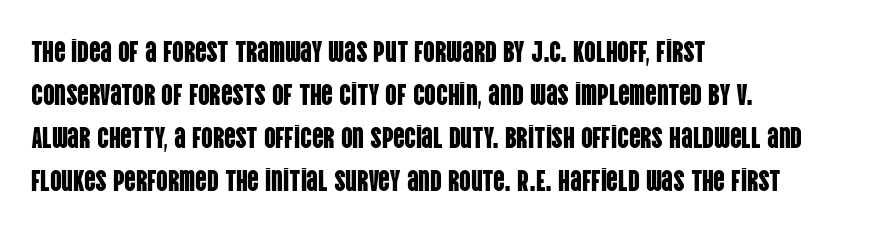
{"serif": "no", "italic": "no", "width": "condensed", "stroke_contrast": "low", "x_height": "large", "monospaced": "no", "underline": "no", "align": "left", "line_spacing": "normal", "line_spacing_ratio": 1.48, "letter_spacing": "normal", "letter_spacing_em": 0.0, "glyph_px": 29}
